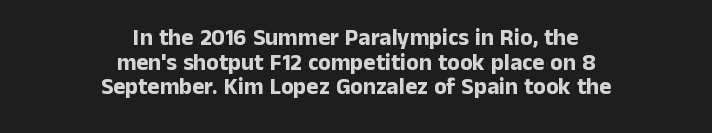
Does the weight exceed regular? Yes, all the way to bold. Vertically, the passage feels compressed, each row crowding the next. Neither beginnings nor endings align; midpoints do. Anything drawn beneath the words? Only blank space.
